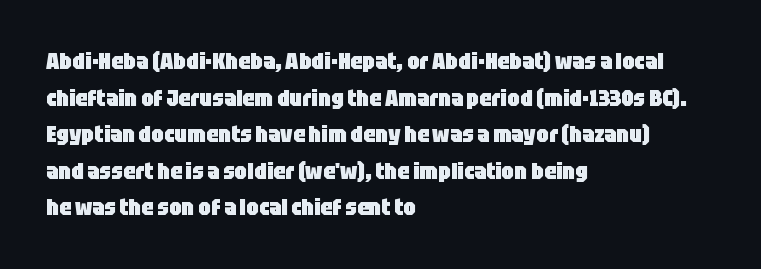
The image shows 23 px bold type, upright; set left-aligned, normal line spacing (1.59x), normal letter spacing, not underlined.
